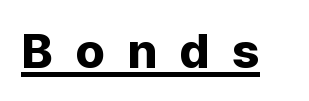
Q: Is the text bold? A: Yes.
Q: Is the text italic (slanted)? A: No, it is upright.
Q: Is the typeface a serif or a sans-serif typeface? A: Sans-serif.
Q: Is the text underlined? A: Yes.
Q: Is the spacing between letters normal or unusually wide? A: Unusually wide.
Q: Width (condensed, normal, or wide)? A: Normal.
Q: Stroke contrast? A: Low.
Q: x-height? A: Medium.
Q: Monospaced? A: No.
